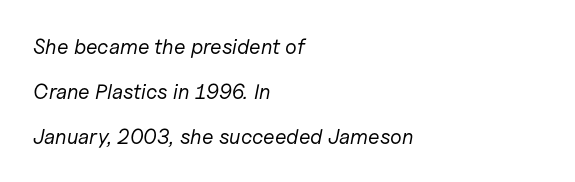
Which margin do the lines hug? The left one — the right edge is uneven. The letters sit at their default tracking, neither squeezed nor spread. This rendering features lettering with no underline. The leading is generous, giving the passage an open texture.
